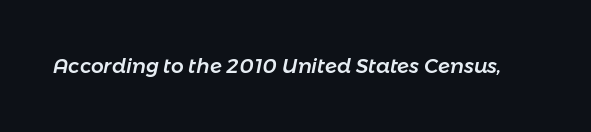
The image shows 20 px text type, italic (leaning right); set normal letter spacing, not underlined.
